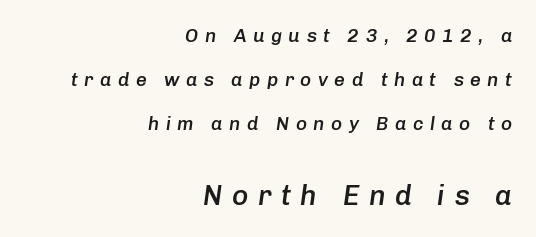
Q: Is the text bold? A: Semi-bold.
Q: Is the text italic (slanted)? A: Yes, it leans right by about 8 degrees.
Q: Is the text underlined? A: No.
Q: How is the paragraph aligned? A: Right-aligned.
Q: Is the spacing between letters normal or unusually wide? A: Unusually wide.
Q: Is the spacing between lines tight, normal or loose? A: Loose.
Q: Which block of text is set in a larger size, the first (top) or the second (bottom)? A: The second (bottom) one.
Q: Width (condensed, normal, or wide)? A: Normal.
Q: Stroke contrast? A: Low.
Q: x-height? A: Medium.
Q: Monospaced? A: No.
